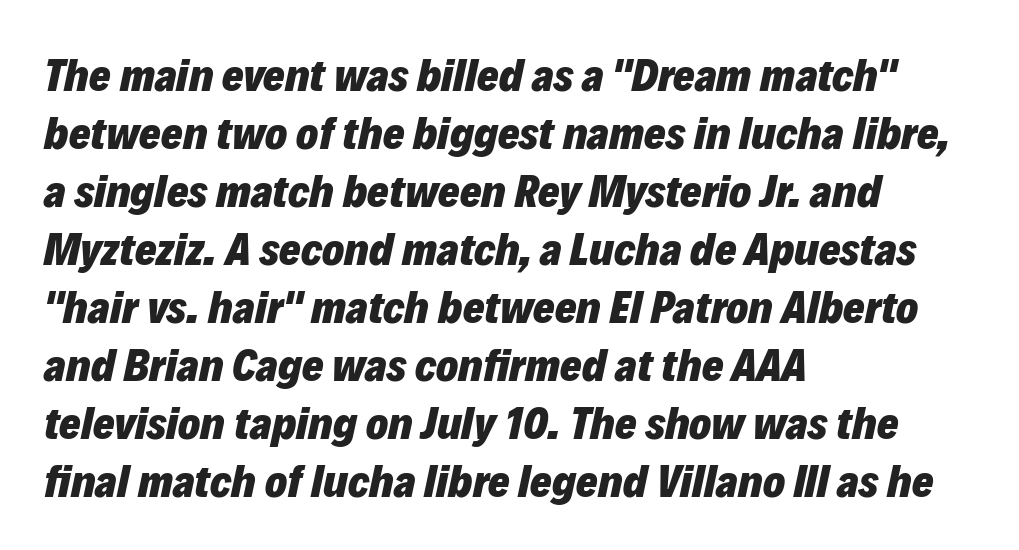
Heavy-handed strokes throughout: this text is bold. Layout note: lines flush left. The specimen reads as italic at a glance. Letters rest on an invisible, unmarked baseline. Is the letter spacing exaggerated? No — it looks like the ordinary default. Leading: standard.
